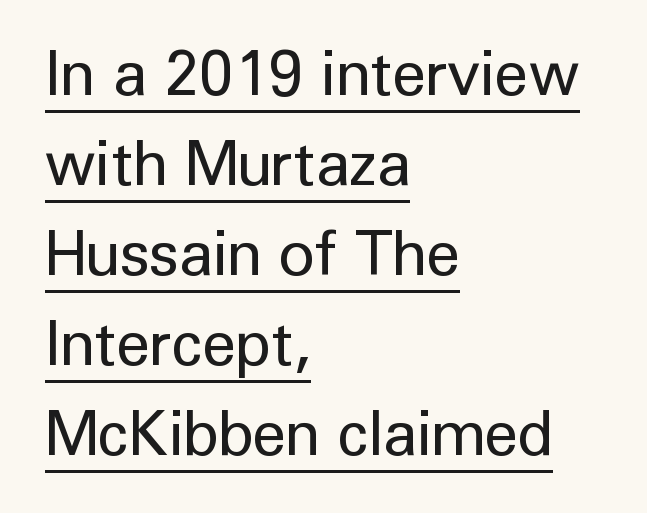
The image shows 62 px regular-weight sans-serif type, upright; set left-aligned, normal line spacing (1.45x), normal letter spacing, underlined; low stroke contrast and a medium x-height.
